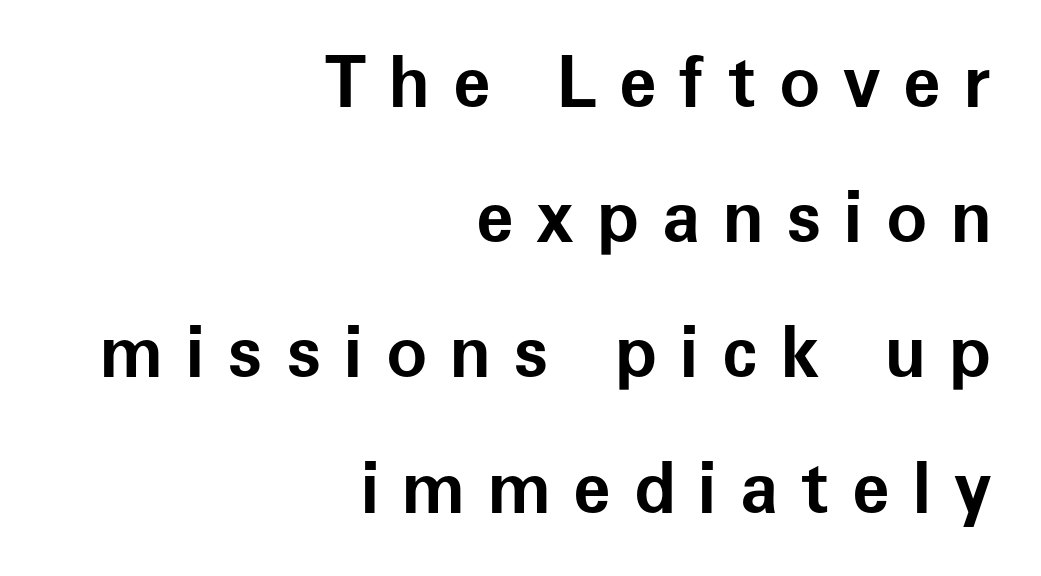
Q: Is the text bold? A: Yes.
Q: Is the text italic (slanted)? A: No, it is upright.
Q: Is the typeface a serif or a sans-serif typeface? A: Sans-serif.
Q: Is the text underlined? A: No.
Q: How is the paragraph aligned? A: Right-aligned.
Q: Is the spacing between letters normal or unusually wide? A: Unusually wide.
Q: Is the spacing between lines tight, normal or loose? A: Loose.
Q: Width (condensed, normal, or wide)? A: Normal.
Q: Stroke contrast? A: Low.
Q: x-height? A: Medium.
Q: Monospaced? A: No.
